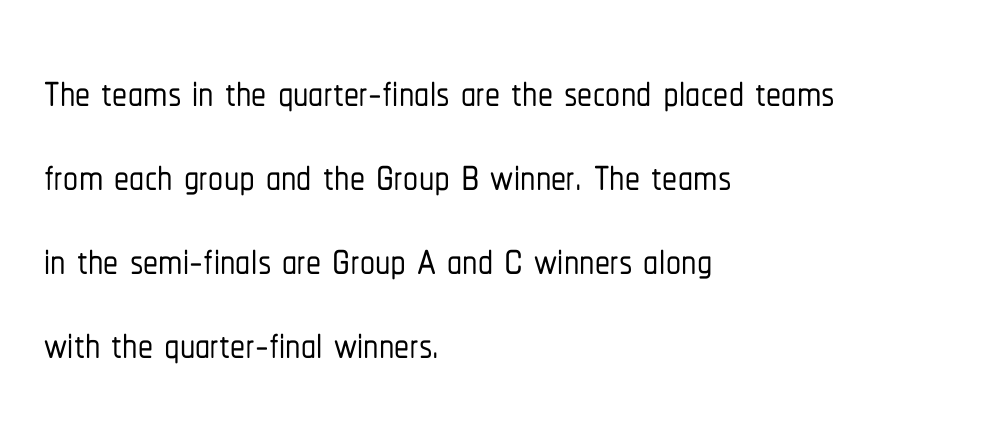
The typeface chosen for these lines omits serifs. The space between consecutive lines is moderate. These lines stack with their left ends in a neat column. Varying glyph widths throughout — classic text-font behaviour.
